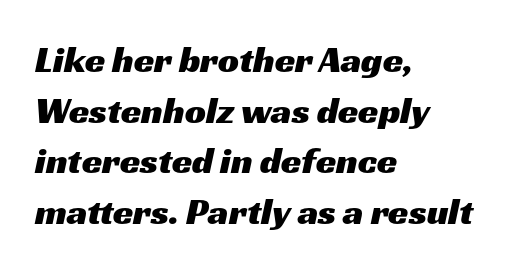
The typesetter chose a ragged-right arrangement here. This sample has the flowing, uneven cadence of proportional lettering. The horizontal fit of the characters is conventional and even. Students, observe: this is what conventionally led text looks like. Look at the bottom of the vertical strokes: they stop flat, with no serifs.
